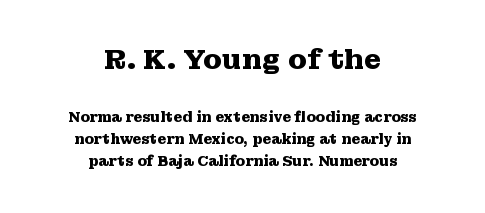
Observe the ordinary spacing: letters are neighbours, not strangers. The lines sit at an ordinary, default distance from one another. Reading top to bottom, the characters get smaller at the block break. Note the varied advance widths — an 'i' is clearly narrower than an 'm'. Unlike italic type, these characters show no tilt at all.
